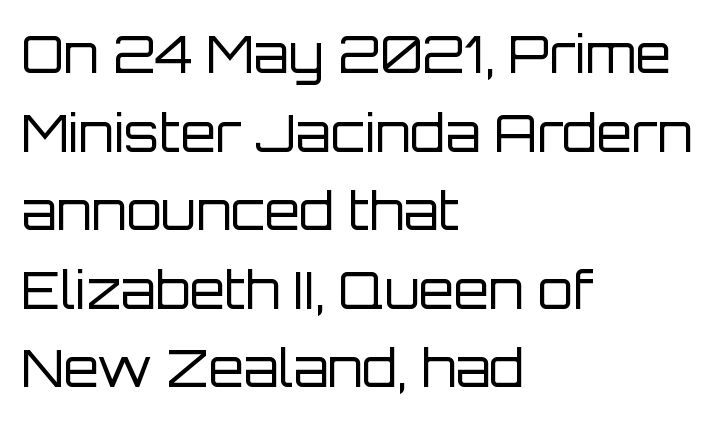
Caption: multi-line text, flush left, ragged right. The font's upright variant was chosen for this text. This rendering leaves character spacing at its baseline value. Regarding serifs, this sample does without them. The letterforms sit at book weight or below.
